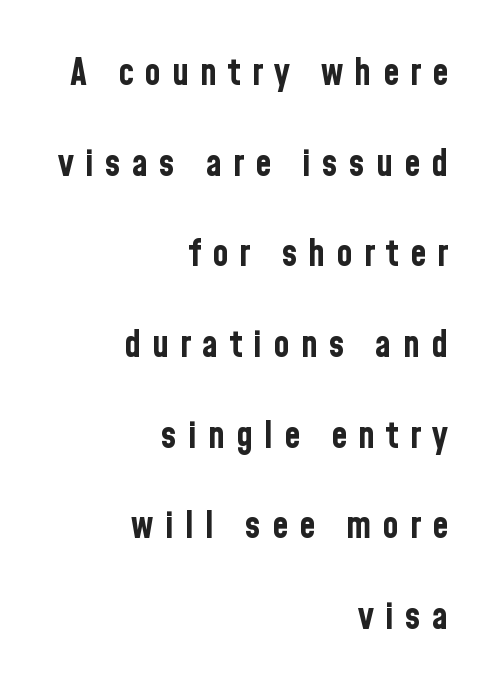
Character widths vary here, with narrow letters taking less room than wide ones. Does the copy run flush right? Yes — the right margin is perfectly even. Anything drawn beneath the words? Only blank space. The type sits square on the baseline with zero lean. The glyphs have the mass of a bold cut.
